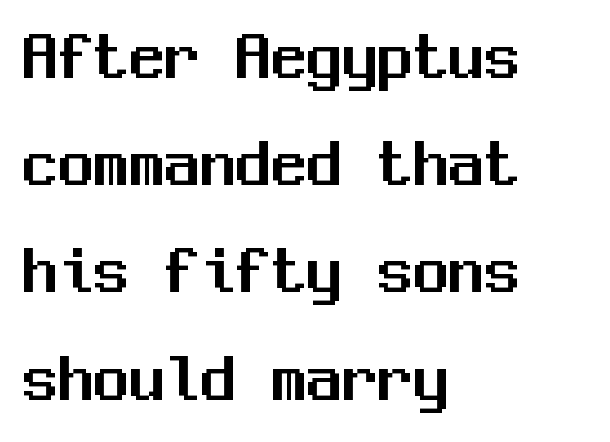
Q: Is the text italic (slanted)? A: No, it is upright.
Q: Is the typeface a serif or a sans-serif typeface? A: Sans-serif.
Q: Is the text underlined? A: No.
Q: How is the paragraph aligned? A: Left-aligned.
Q: Is the spacing between letters normal or unusually wide? A: Normal.
Q: Is the spacing between lines tight, normal or loose? A: Normal.
Q: Width (condensed, normal, or wide)? A: Normal.
Q: Stroke contrast? A: Medium.
Q: x-height? A: Medium.
Q: Monospaced? A: Yes.
